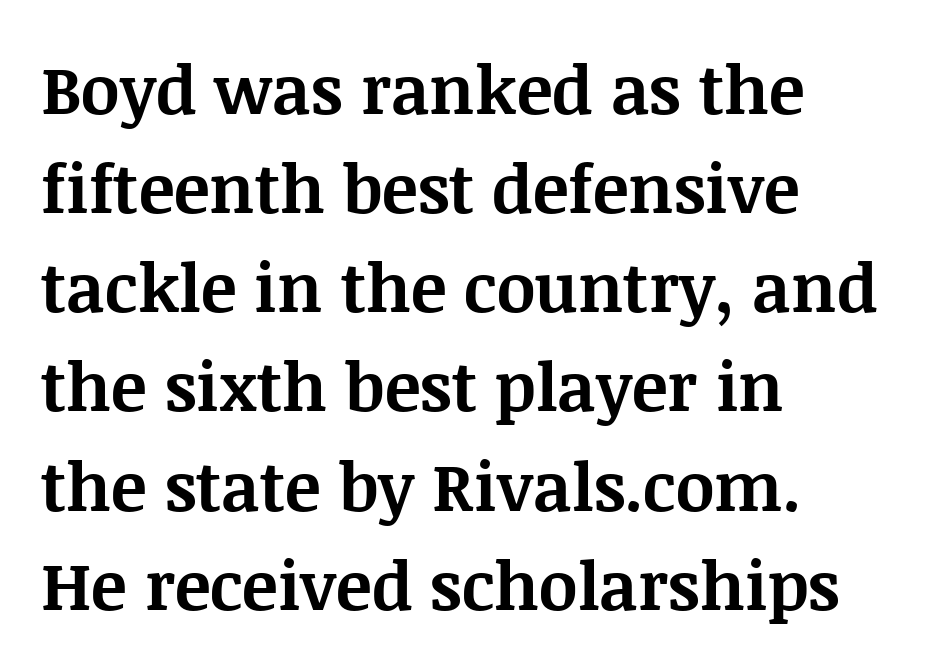
The image shows 67 px bold serif type, upright; set left-aligned, normal line spacing (1.48x), normal letter spacing, not underlined; medium stroke contrast and a large x-height.
